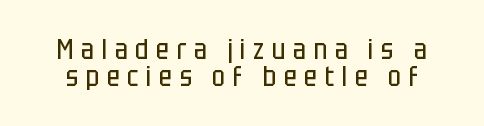
Q: Is the text bold? A: No.
Q: Is the text italic (slanted)? A: No, it is upright.
Q: Is the typeface a serif or a sans-serif typeface? A: Sans-serif.
Q: Is the text underlined? A: No.
Q: Is the spacing between letters normal or unusually wide? A: Unusually wide.
Q: Is the spacing between lines tight, normal or loose? A: Tight.
Q: Width (condensed, normal, or wide)? A: Condensed.
Q: Stroke contrast? A: Low.
Q: x-height? A: Large.
Q: Monospaced? A: No.
